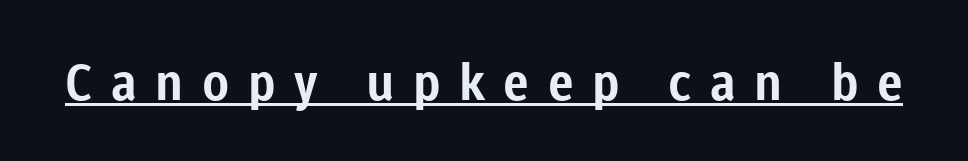
Q: Is the text bold? A: Yes.
Q: Is the text italic (slanted)? A: No, it is upright.
Q: Is the typeface a serif or a sans-serif typeface? A: Sans-serif.
Q: Is the text underlined? A: Yes.
Q: Is the spacing between letters normal or unusually wide? A: Unusually wide.
Q: Width (condensed, normal, or wide)? A: Normal.
Q: Stroke contrast? A: Low.
Q: x-height? A: Medium.
Q: Monospaced? A: No.
